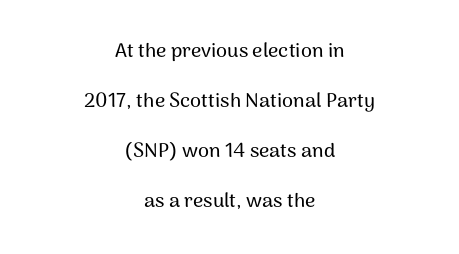
{"italic": "no", "underline": "no", "align": "center", "line_spacing": "loose", "line_spacing_ratio": 2.5, "letter_spacing": "normal", "letter_spacing_em": 0.0, "glyph_px": 20}
